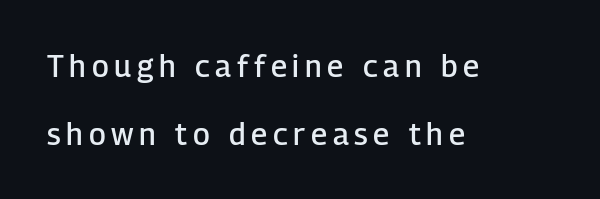
Q: Is the text bold? A: Semi-bold.
Q: Is the text italic (slanted)? A: No, it is upright.
Q: Is the typeface a serif or a sans-serif typeface? A: Sans-serif.
Q: Is the text underlined? A: No.
Q: How is the paragraph aligned? A: Left-aligned.
Q: Is the spacing between lines tight, normal or loose? A: Loose.
Q: Width (condensed, normal, or wide)? A: Normal.
Q: Stroke contrast? A: Low.
Q: x-height? A: Medium.
Q: Monospaced? A: No.
